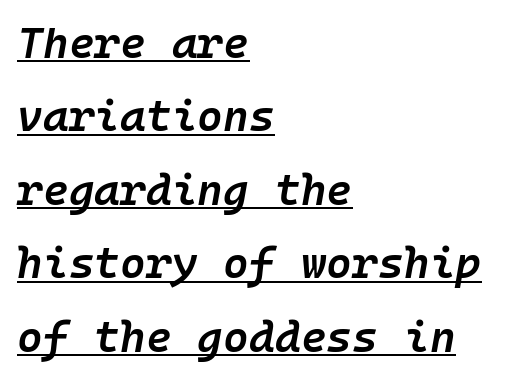
The image shows 44 px semibold type, italic (leaning right), monospaced; set left-aligned, normal line spacing (1.67x), normal letter spacing, underlined; low stroke contrast and a medium x-height.
